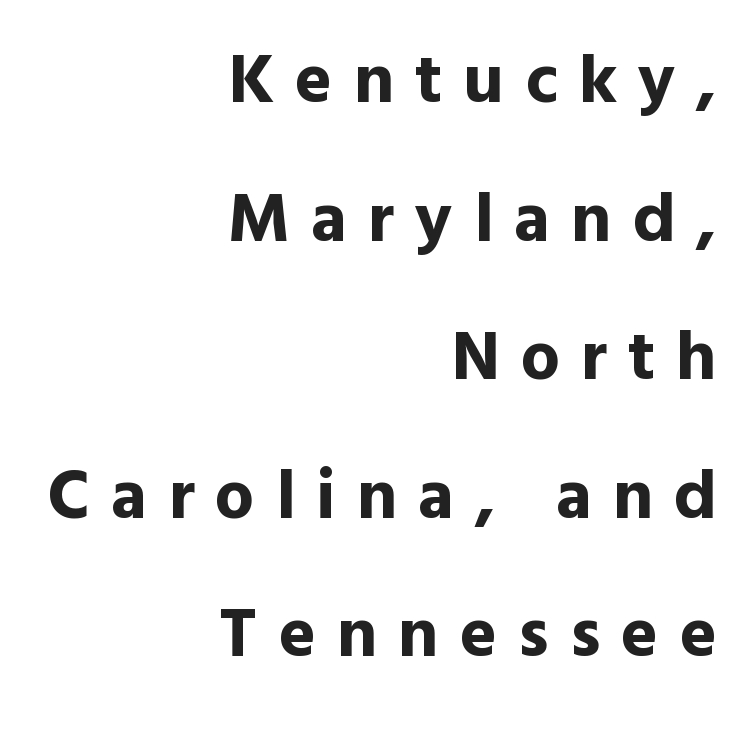
Style check: upright. The space directly below the letters is spotless. Short note: letters widely spaced. Reading down the block, your eye finds every line finishing at a fixed right position. This rendering employs a face without finishing strokes, i.e., a sans-serif. Look at the stroke-to-counter ratio: heavy, a bold.
